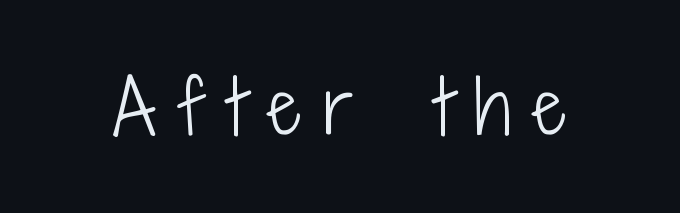
{"serif": "no", "italic": "no", "bold": "no", "weight": "light", "width": "condensed", "stroke_contrast": "low", "x_height": "medium", "monospaced": "no", "underline": "no", "letter_spacing": "wide", "letter_spacing_em": 0.32, "glyph_px": 72}
